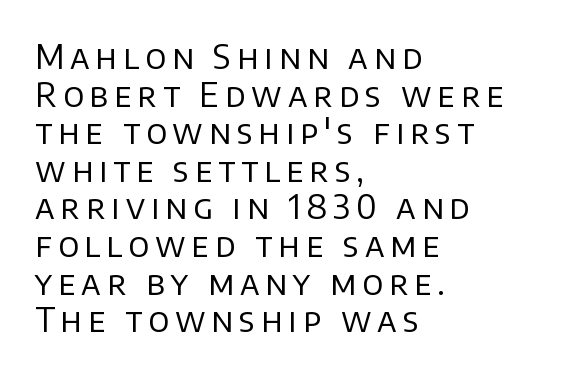
Stroke mass is kept to a normal reading level or below. Varying glyph widths throughout — classic text-font behaviour. It's the straight-up-and-down kind of type. Has an underline been added? It has not. Whoever set this chose condensed vertical rhythm over breathing room.
